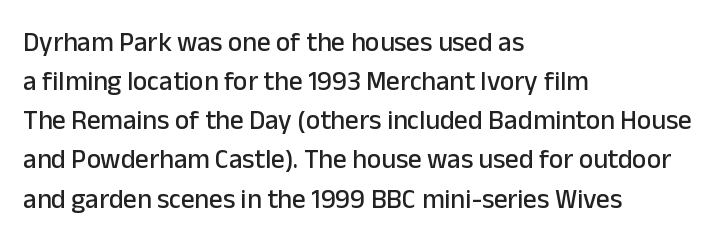
{"italic": "no", "underline": "no", "align": "left", "line_spacing": "normal", "line_spacing_ratio": 1.45, "letter_spacing": "normal", "letter_spacing_em": 0.0, "glyph_px": 27}
